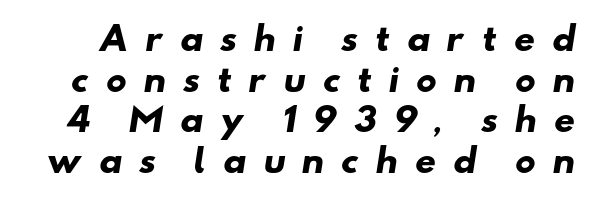
Are there feet on the stems? There aren't — it's a sans. The rendering uses natural spacing where letterforms have individual widths. Chunky letters — that's bold for sure. Any mark beneath the type? The region is blank. Between one letter and the next there's a generous, obvious gap.
